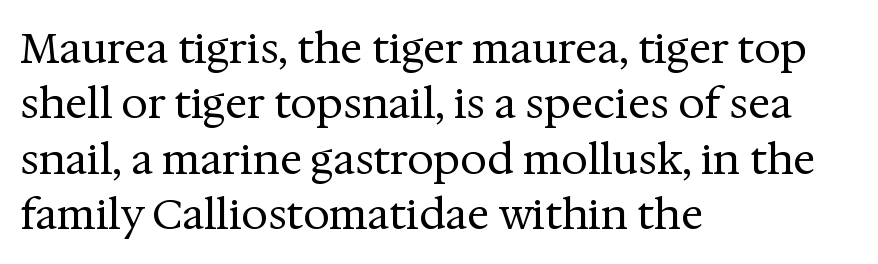
The image shows 42 px regular-weight serif type, upright; set left-aligned, normal line spacing (1.32x), normal letter spacing, not underlined; medium stroke contrast and a medium x-height.
